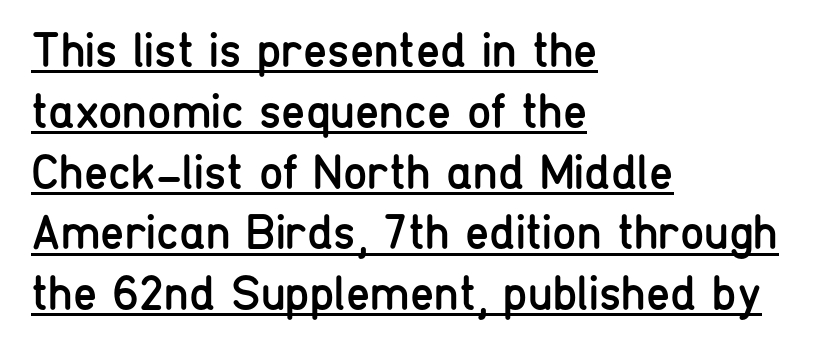
The type is set solid horizontally, with unmodified tracking. These lines were composed using upright roman letters. The passage shown is typeset with a sans-serif family. The letters advance in unequal steps, a hallmark of proportional type. Looks like someone drew a line under every word here. The setting favours the left margin, as ordinary paragraphs usually do.
